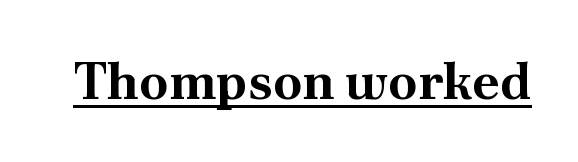
Character widths vary here, with narrow letters taking less room than wide ones. Standard letterfit; no display-style spreading of the glyphs. These lines are composed in type with serifs. Posture: vertical. The string is rendered with underlining switched on.
